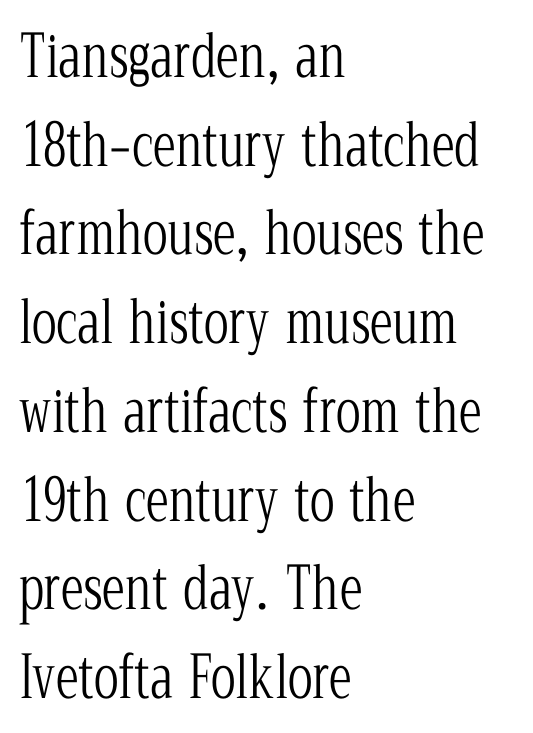
If you measured baseline to baseline, you'd find a middling distance. No heavy texture on the line: the type isn't bold. Nope, not italic — everything's standing straight. The letters sit at their default tracking, neither squeezed nor spread. The type family on display is of the serif kind. Typeset ragged right — the left edge is the straight one.
